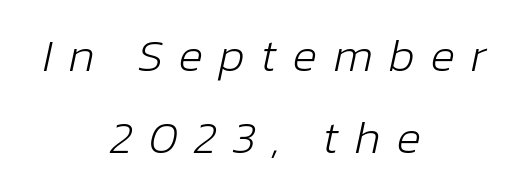
Heft: none added — not bold. The lines are quadded center. Observe the lean: these are italic letterforms. These lines are rendered in a variable-pitch font. The area under the type is left untouched. These lines have a slow, spaced-out rhythm from letter to letter.
